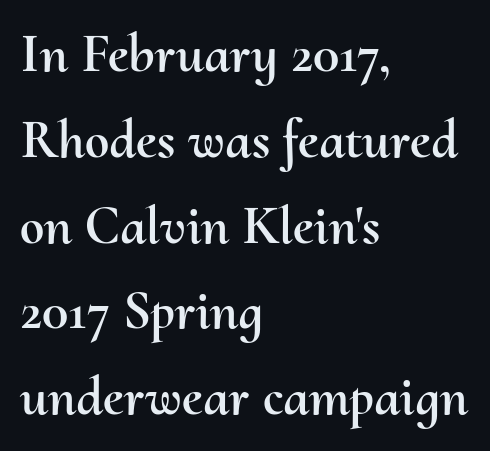
Q: Is the text italic (slanted)? A: No, it is upright.
Q: Is the text underlined? A: No.
Q: How is the paragraph aligned? A: Left-aligned.
Q: Is the spacing between letters normal or unusually wide? A: Normal.
Q: Is the spacing between lines tight, normal or loose? A: Normal.
Q: Width (condensed, normal, or wide)? A: Normal.
Q: Stroke contrast? A: Medium.
Q: x-height? A: Small.
Q: Monospaced? A: No.
